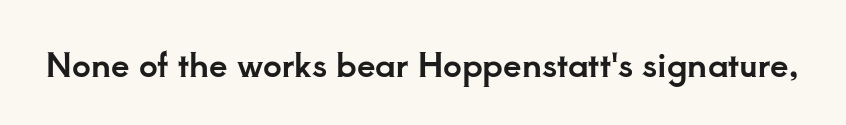
{"serif": "yes", "italic": "no", "width": "normal", "stroke_contrast": "low", "x_height": "small", "monospaced": "no", "underline": "no", "letter_spacing": "normal", "letter_spacing_em": 0.0, "glyph_px": 33}
